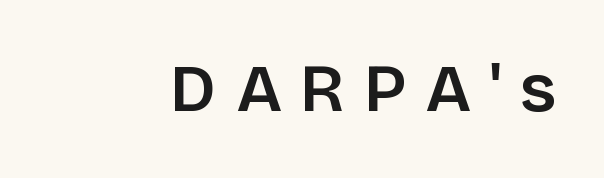
The image shows 67 px semibold sans-serif type, upright; set unusually wide letter spacing (+0.28 em), not underlined; low stroke contrast and a large x-height.
